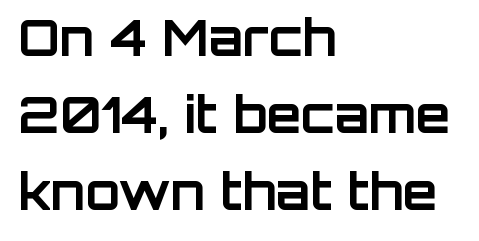
{"serif": "no", "italic": "no", "bold": "yes", "weight": "bold", "width": "normal", "stroke_contrast": "low", "x_height": "large", "monospaced": "no", "underline": "no", "align": "left", "line_spacing": "normal", "line_spacing_ratio": 1.54, "letter_spacing": "normal", "letter_spacing_em": 0.0, "glyph_px": 50}
